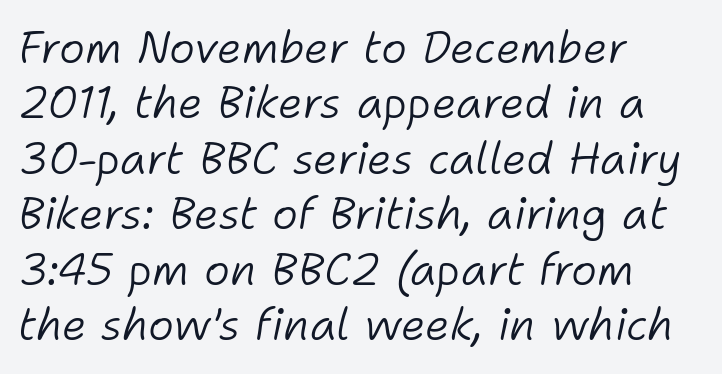
The image shows 44 px light type, italic (leaning right); set left-aligned, normal line spacing (1.26x), normal letter spacing, not underlined; low stroke contrast and a medium x-height.
